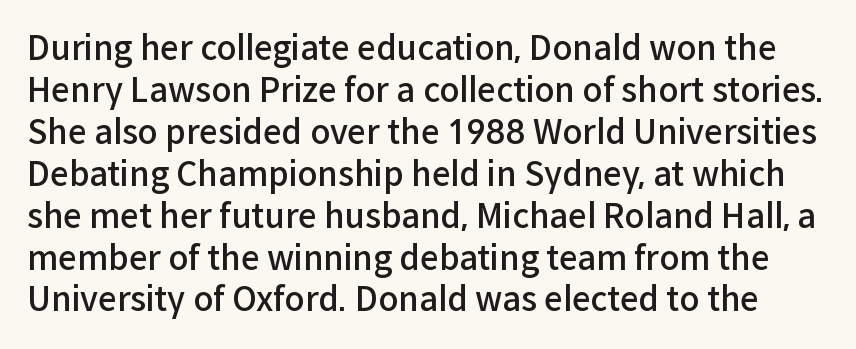
{"serif": "no", "italic": "no", "bold": "semi", "weight": "semibold", "width": "normal", "stroke_contrast": "low", "x_height": "medium", "monospaced": "no", "underline": "no", "line_spacing": "normal", "line_spacing_ratio": 1.27, "letter_spacing": "normal", "letter_spacing_em": 0.0, "glyph_px": 33}
